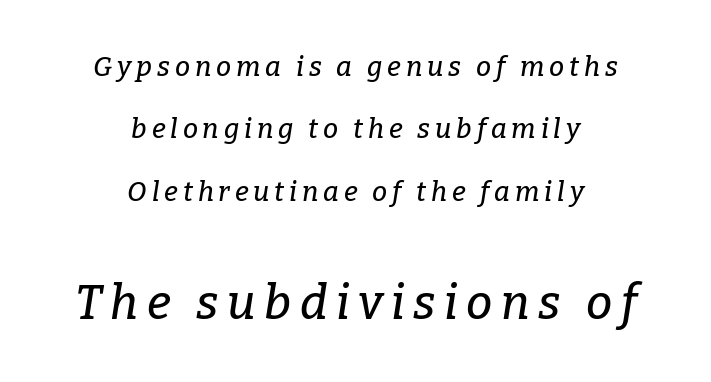
The image shows 47 px serif type, italic (leaning right); set centered, loose line spacing (2.31x), not underlined; the second (bottom) block is 1.74x larger; low stroke contrast and a medium x-height.
